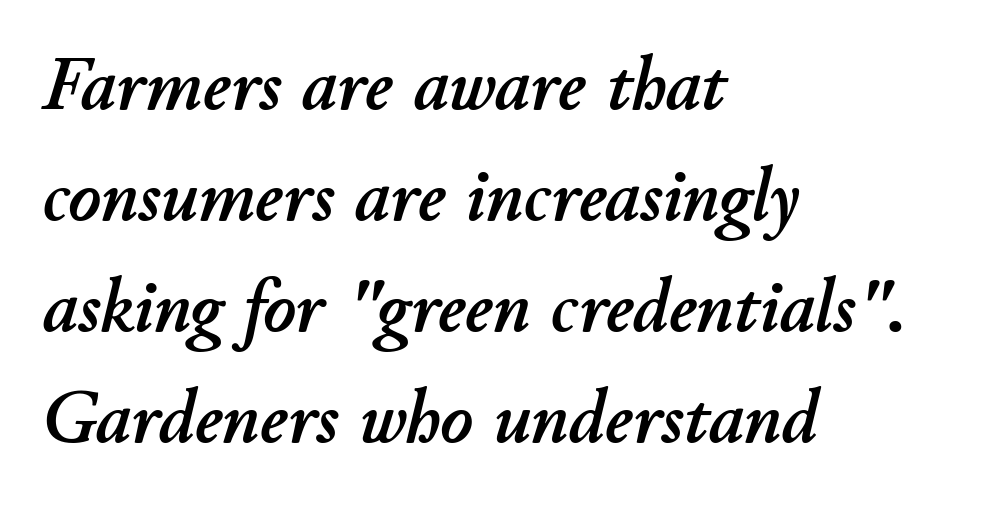
Glance below the letters and you will spot only blank space. The rendering uses a moderate line-height, typical for paragraphs. Think of a printed novel: that variable character pitch is what you see here. Characters are canted at an angle relative to the baseline's perpendicular. Left-aligned paragraph, ragged on the right. The type is set solid horizontally, with unmodified tracking.
